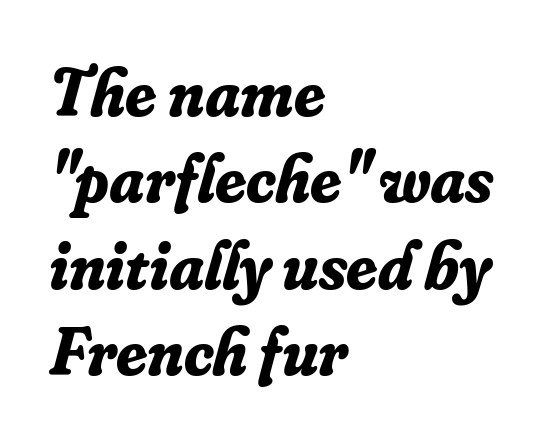
Notice how the passage keeps a crisp vertical edge on the left only. Quick note: italic. Students, observe: this is what conventionally led text looks like. The characters look thick and weighty, a clear bold. The gaps between neighbouring characters are ordinary and unremarkable.
